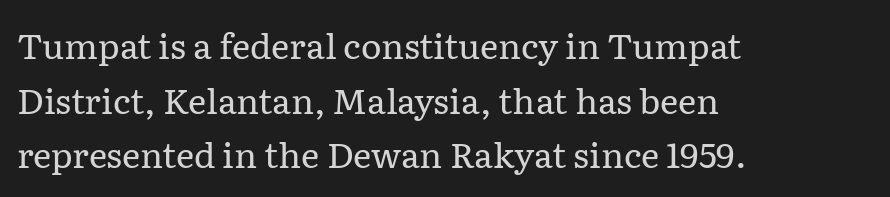
The image shows 35 px regular-weight serif type, upright; set left-aligned, normal line spacing (1.56x), normal letter spacing, not underlined; low stroke contrast and a medium x-height.
